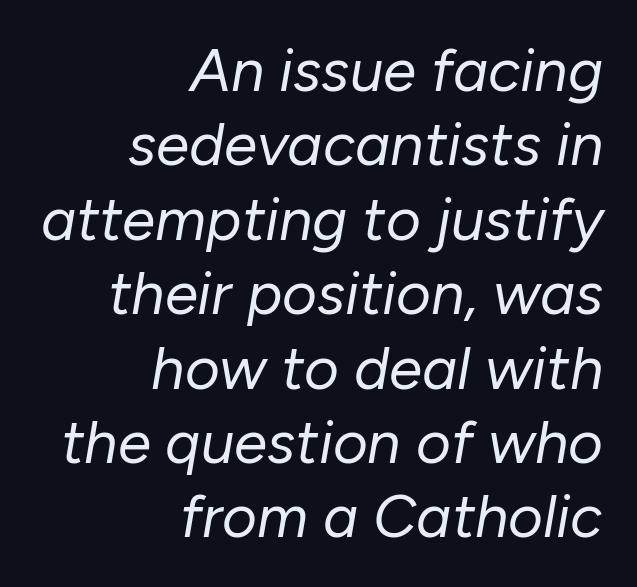
The image shows 60 px regular-weight type, italic (leaning right); set right-aligned, line spacing 1.24x, normal letter spacing, not underlined; low stroke contrast and a medium x-height.
